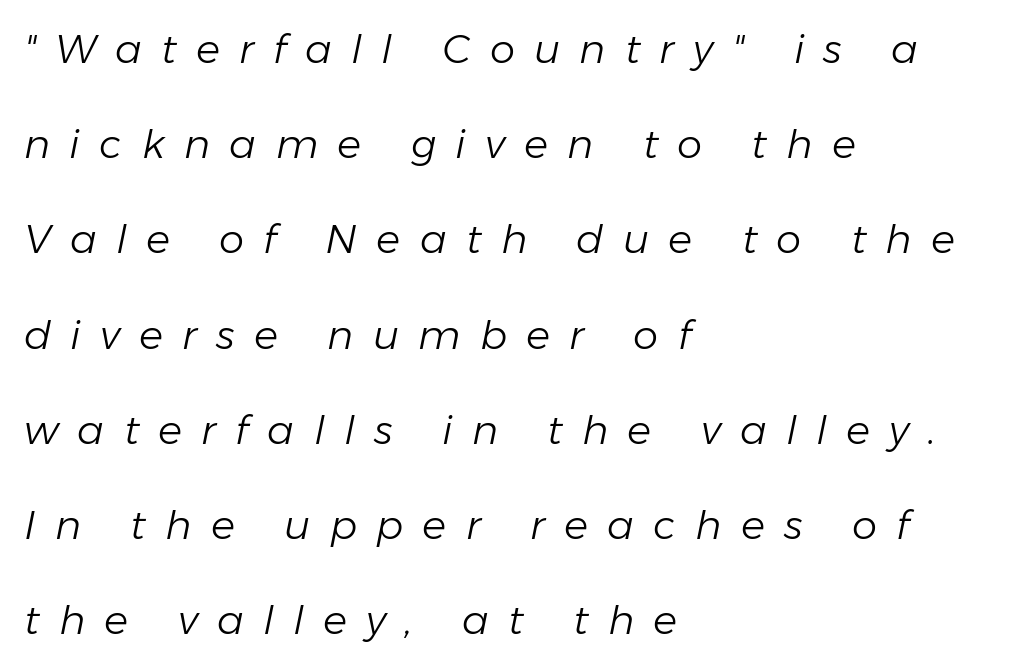
The image shows 40 px light type, italic (leaning right); set left-aligned, loose line spacing (2.38x), unusually wide letter spacing (+0.48 em), not underlined; low stroke contrast and a medium x-height.
